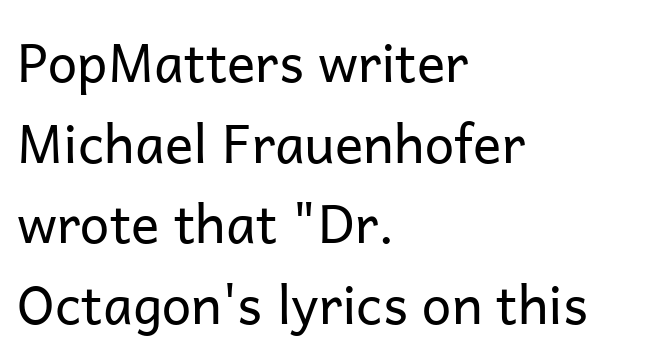
Q: Is the text bold? A: No.
Q: Is the text italic (slanted)? A: No, it is upright.
Q: Is the typeface a serif or a sans-serif typeface? A: Sans-serif.
Q: Is the text underlined? A: No.
Q: How is the paragraph aligned? A: Left-aligned.
Q: Is the spacing between letters normal or unusually wide? A: Normal.
Q: Is the spacing between lines tight, normal or loose? A: Normal.
Q: Width (condensed, normal, or wide)? A: Normal.
Q: Stroke contrast? A: Low.
Q: x-height? A: Medium.
Q: Monospaced? A: No.
